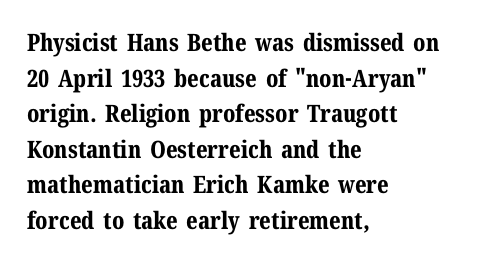
Its strokes are broad and dark, the hallmark of bold type. Short and long lines alike share a common starting point at left. Reading down the column, the eye jumps a familiar distance to each next line. Bare-footed words on every line.
